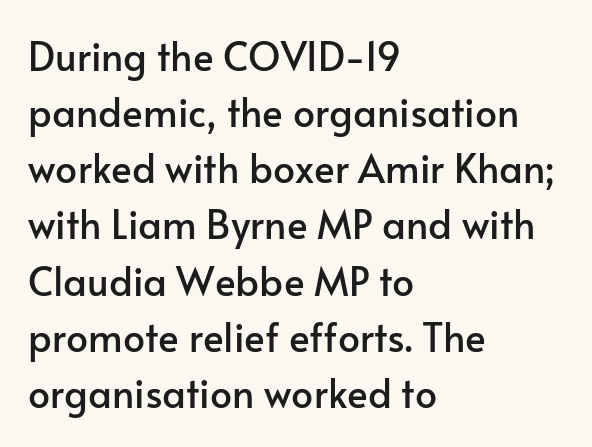
The image shows 39 px sans-serif type, upright; set left-aligned, normal line spacing (1.44x), normal letter spacing, not underlined; low stroke contrast and a small x-height.
